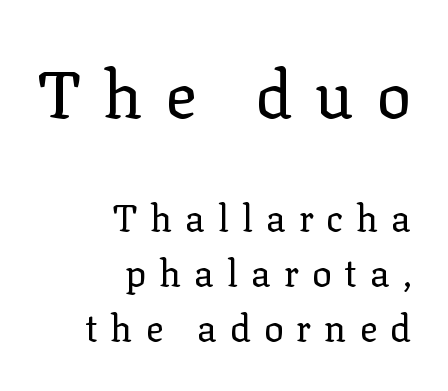
{"serif": "yes", "italic": "no", "bold": "no", "weight": "regular", "width": "normal", "stroke_contrast": "low", "x_height": "medium", "monospaced": "no", "underline": "no", "align": "right", "line_spacing": "normal", "line_spacing_ratio": 1.48, "letter_spacing": "wide", "letter_spacing_em": 0.35, "larger_block": "first", "size_ratio": 1.76, "glyph_px": 65}
